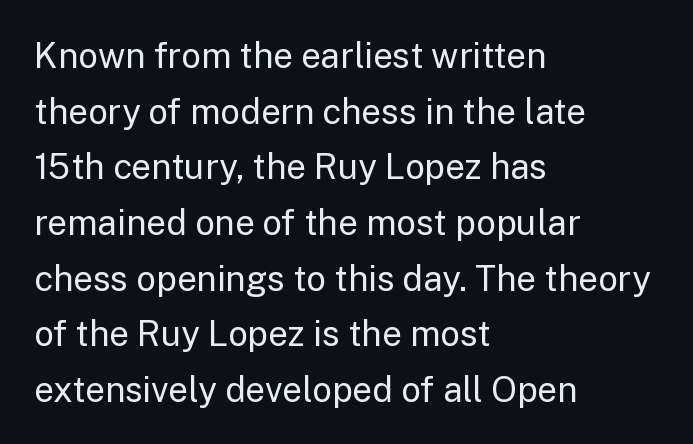
{"serif": "no", "italic": "no", "bold": "no", "weight": "regular", "width": "normal", "stroke_contrast": "low", "x_height": "medium", "monospaced": "no", "underline": "no", "align": "left", "line_spacing": "normal", "line_spacing_ratio": 1.59, "letter_spacing": "normal", "letter_spacing_em": 0.0, "glyph_px": 35}
